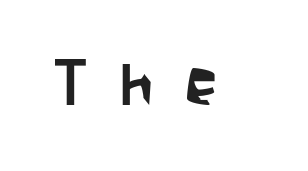
{"serif": "no", "italic": "no", "width": "condensed", "stroke_contrast": "low", "x_height": "large", "monospaced": "no", "underline": "no", "letter_spacing": "wide", "letter_spacing_em": 0.49, "glyph_px": 65}
